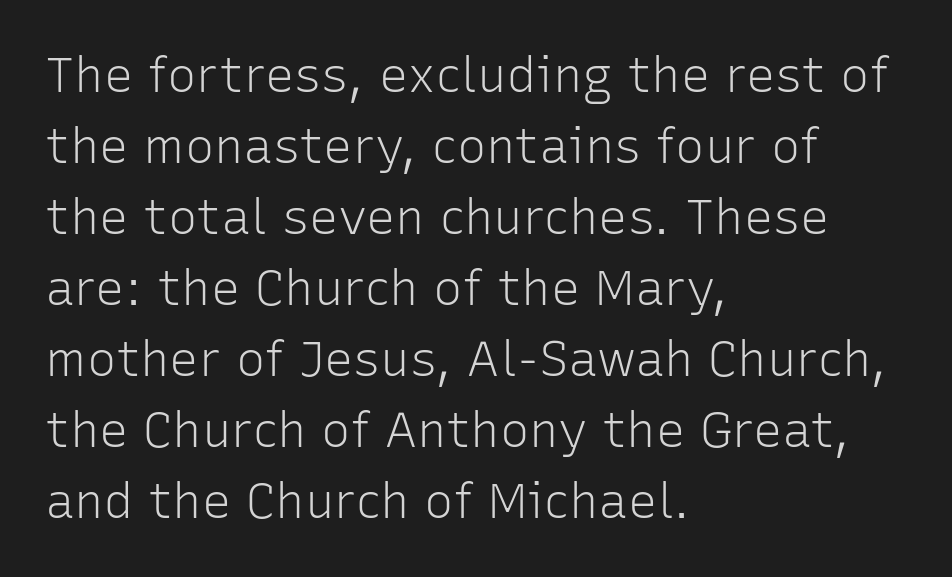
The image shows 49 px light sans-serif type, upright; set left-aligned, normal line spacing (1.45x), normal letter spacing, not underlined; low stroke contrast and a medium x-height.
